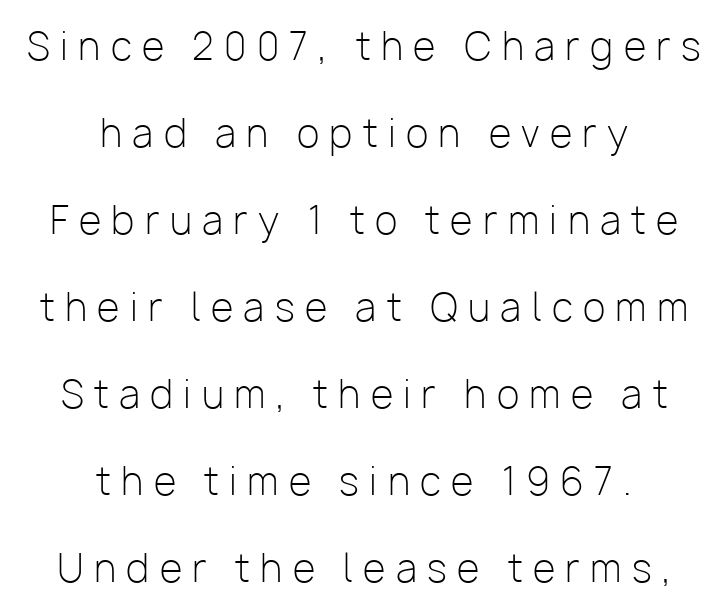
Think of a printed novel: that variable character pitch is what you see here. A sans-serif font was chosen for this passage. Notice how the stems are strictly vertical — no italics here. The face used here is rendered with a markedly widened letterfit. The paragraph has two soft edges and a firm central axis. This reads as an unemphasized weight, regular at the heaviest.
